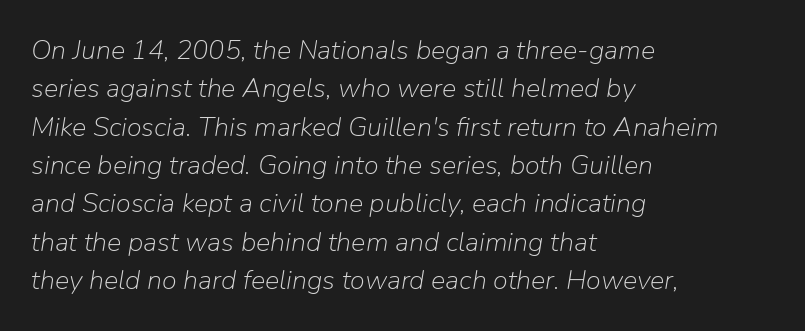
Q: Is the text bold? A: No.
Q: Is the text italic (slanted)? A: Yes, it leans right by about 9 degrees.
Q: Is the text underlined? A: No.
Q: How is the paragraph aligned? A: Left-aligned.
Q: Is the spacing between letters normal or unusually wide? A: Normal.
Q: Is the spacing between lines tight, normal or loose? A: Normal.
